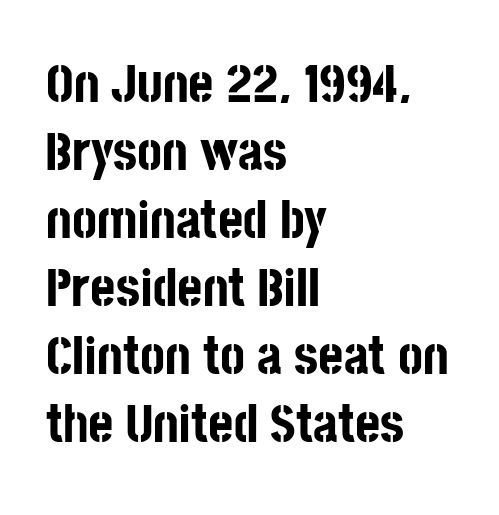
Q: Is the text bold? A: Yes.
Q: Is the text italic (slanted)? A: No, it is upright.
Q: Is the typeface a serif or a sans-serif typeface? A: Sans-serif.
Q: Is the text underlined? A: No.
Q: How is the paragraph aligned? A: Left-aligned.
Q: Is the spacing between letters normal or unusually wide? A: Normal.
Q: Is the spacing between lines tight, normal or loose? A: Normal.
Q: Width (condensed, normal, or wide)? A: Condensed.
Q: Stroke contrast? A: Low.
Q: x-height? A: Large.
Q: Monospaced? A: No.
